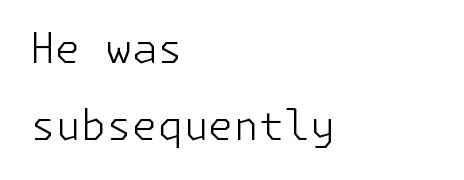
Weight class: somewhere from thin through regular. The type sits square on the baseline with zero lean. The lines in this sample share a left origin and differ only in where they stop. The foot of each line stays bare and open. What kind of face is this? One without serifs — a sans.
